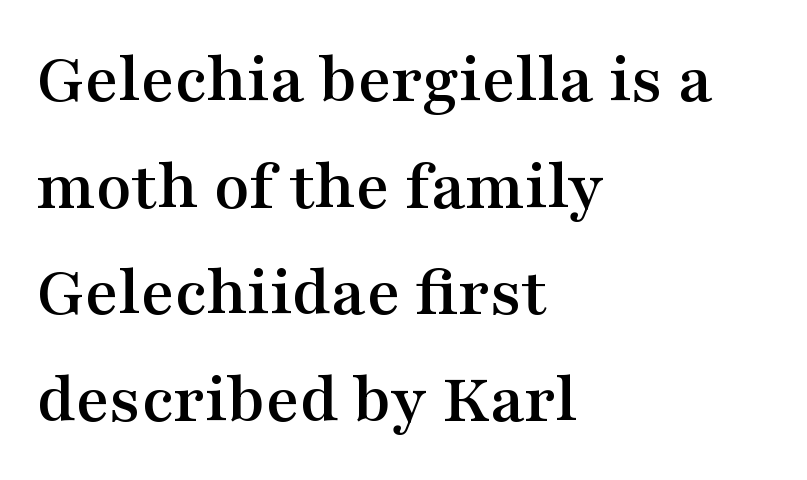
Q: Is the text italic (slanted)? A: No, it is upright.
Q: Is the typeface a serif or a sans-serif typeface? A: Serif.
Q: Is the text underlined? A: No.
Q: How is the paragraph aligned? A: Left-aligned.
Q: Is the spacing between letters normal or unusually wide? A: Normal.
Q: Is the spacing between lines tight, normal or loose? A: Normal.
Q: Width (condensed, normal, or wide)? A: Wide.
Q: Stroke contrast? A: Medium.
Q: x-height? A: Medium.
Q: Monospaced? A: No.
